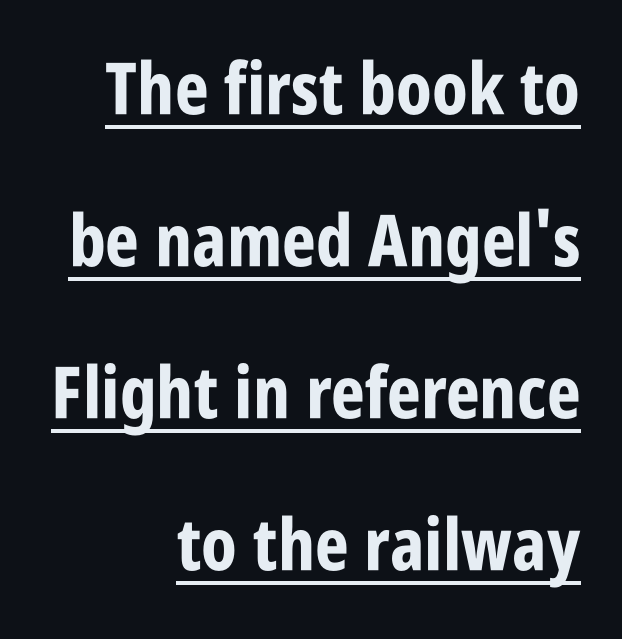
The image shows 72 px bold, condensed sans-serif type, upright; set right-aligned, loose line spacing (2.11x), normal letter spacing, underlined; low stroke contrast and a large x-height.
